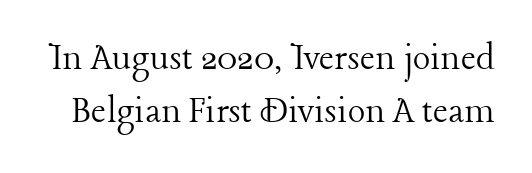
The image shows 41 px light serif type, upright; set normal line spacing (1.29x), normal letter spacing, not underlined; low stroke contrast and a medium x-height.
